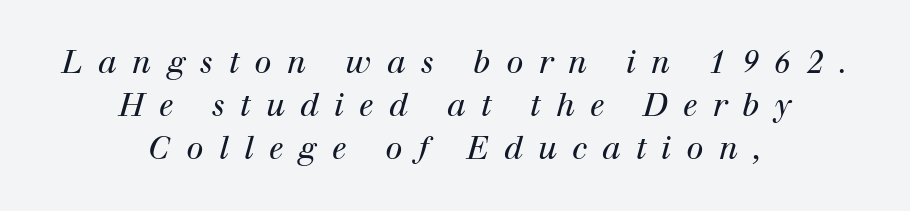
Q: Is the text bold? A: No.
Q: Is the text italic (slanted)? A: Yes, it leans right by about 12 degrees.
Q: Is the typeface a serif or a sans-serif typeface? A: Serif.
Q: Is the text underlined? A: No.
Q: How is the paragraph aligned? A: Centered.
Q: Is the spacing between letters normal or unusually wide? A: Unusually wide.
Q: Is the spacing between lines tight, normal or loose? A: Normal.
Q: Width (condensed, normal, or wide)? A: Normal.
Q: Stroke contrast? A: High.
Q: x-height? A: Medium.
Q: Monospaced? A: No.
